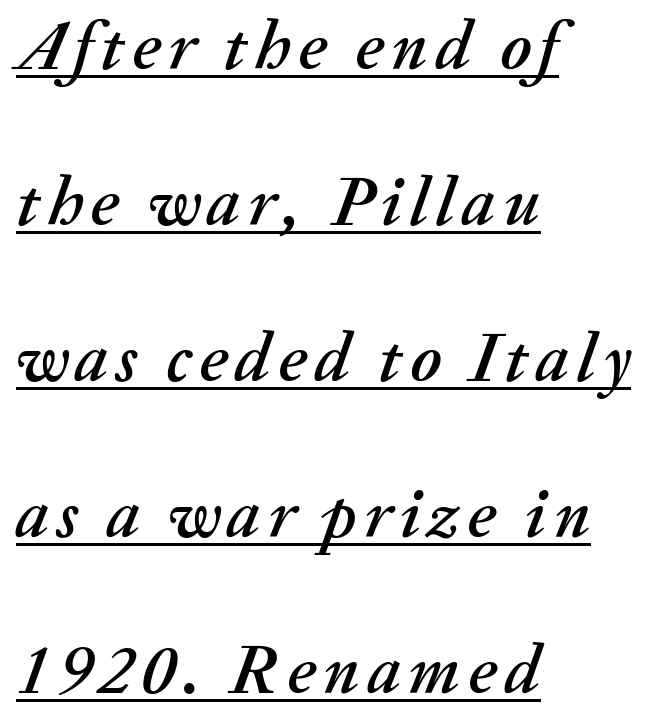
Q: Is the text italic (slanted)? A: Yes, it leans right by about 20 degrees.
Q: Is the text underlined? A: Yes.
Q: How is the paragraph aligned? A: Left-aligned.
Q: Is the spacing between lines tight, normal or loose? A: Loose.
Q: Width (condensed, normal, or wide)? A: Normal.
Q: Stroke contrast? A: Medium.
Q: x-height? A: Medium.
Q: Monospaced? A: No.
